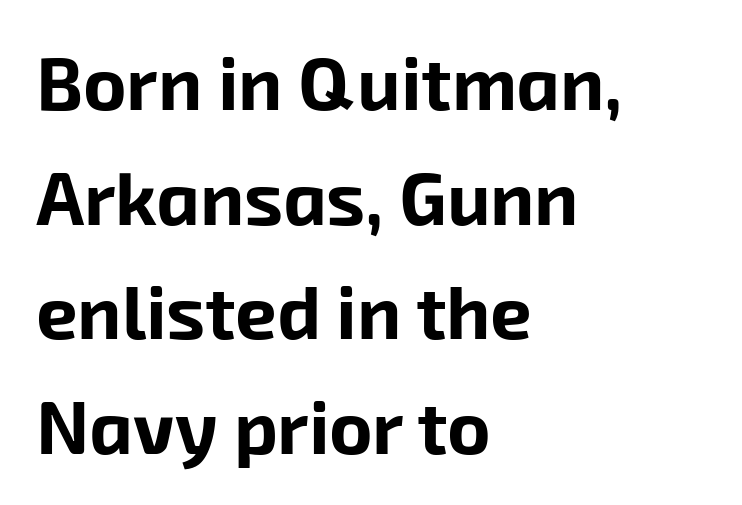
Q: Is the text bold? A: Yes.
Q: Is the typeface a serif or a sans-serif typeface? A: Sans-serif.
Q: Is the text underlined? A: No.
Q: How is the paragraph aligned? A: Left-aligned.
Q: Is the spacing between letters normal or unusually wide? A: Normal.
Q: Is the spacing between lines tight, normal or loose? A: Normal.
Q: Width (condensed, normal, or wide)? A: Normal.
Q: Stroke contrast? A: Low.
Q: x-height? A: Medium.
Q: Monospaced? A: No.
